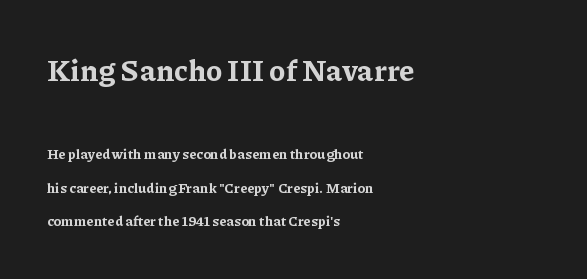
The image shows 30 px bold serif type, upright; set left-aligned, loose line spacing (2.4x), normal letter spacing, not underlined; the first (top) block is 2.14x larger; low stroke contrast and a medium x-height.
